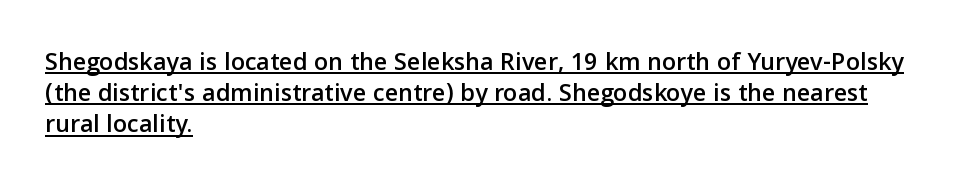
Q: Is the text italic (slanted)? A: No, it is upright.
Q: Is the text underlined? A: Yes.
Q: How is the paragraph aligned? A: Left-aligned.
Q: Is the spacing between letters normal or unusually wide? A: Normal.
